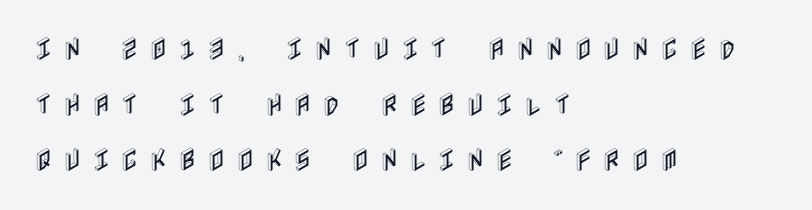
Honestly, the rows look like they've been pulled way apart. Clear beneath every line of the passage. Horizontal alignment here is leftward, the default for most running prose. This is the regular roman posture of the typeface. Substantial extra tracking has been applied to these lines.
